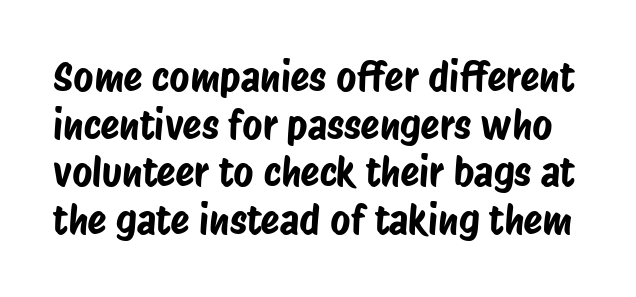
The image shows 39 px condensed sans-serif type; set line spacing 1.22x, normal letter spacing, not underlined; low stroke contrast and a large x-height.
